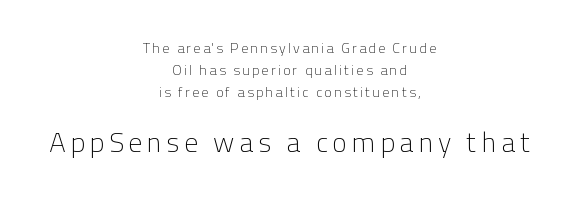
The letters advance in unequal steps, a hallmark of proportional type. Between these two stacked blocks, the lower one wins on size. The area under the type is left untouched. The weight tops out at a normal text grade.
